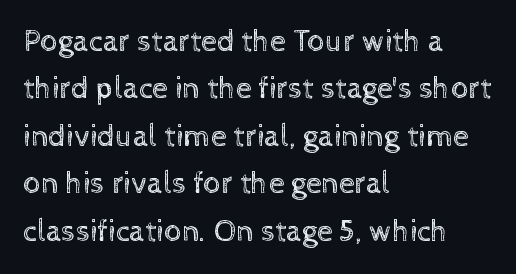
Posture: straight, roman, zero tilt. Normally led — the rows are evenly, conventionally spaced. Plain, unruled lines of type. The weight would be labelled regular, book, light, or lighter still. Character widths vary here, with narrow letters taking less room than wide ones.
